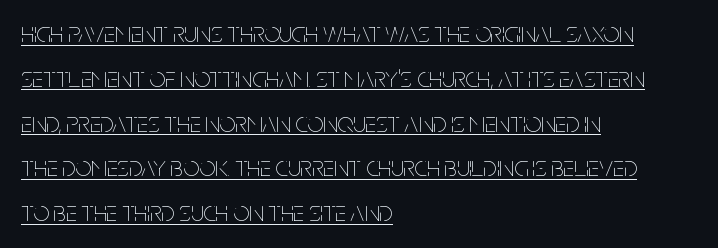
One glance says typical: line gaps are just what's usual. The passage shown has conventional tracking throughout. Upright lettering throughout. In designer terms, the underline attribute is active on this setting.
